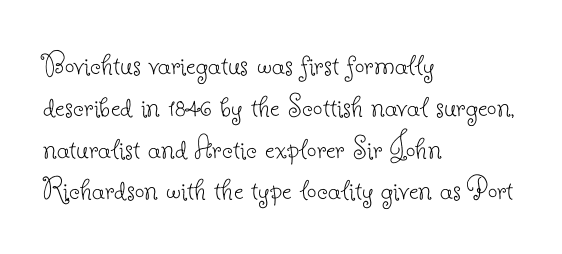
The tracking reads as untouched default to a designer's eye. Note the varied advance widths — an 'i' is clearly narrower than an 'm'. Quick note: underline off. Horizontally, the lines are justified to the leading edge only.
